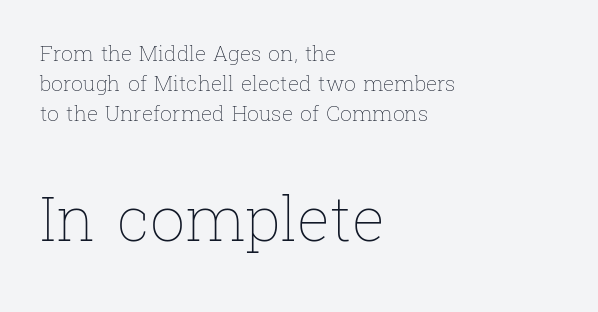
Q: Is the text bold? A: No.
Q: Is the text italic (slanted)? A: No, it is upright.
Q: Is the text underlined? A: No.
Q: How is the paragraph aligned? A: Left-aligned.
Q: Is the spacing between letters normal or unusually wide? A: Normal.
Q: Is the spacing between lines tight, normal or loose? A: Normal.
Q: Which block of text is set in a larger size, the first (top) or the second (bottom)? A: The second (bottom) one.
Q: Width (condensed, normal, or wide)? A: Normal.
Q: Stroke contrast? A: Low.
Q: x-height? A: Medium.
Q: Monospaced? A: No.
